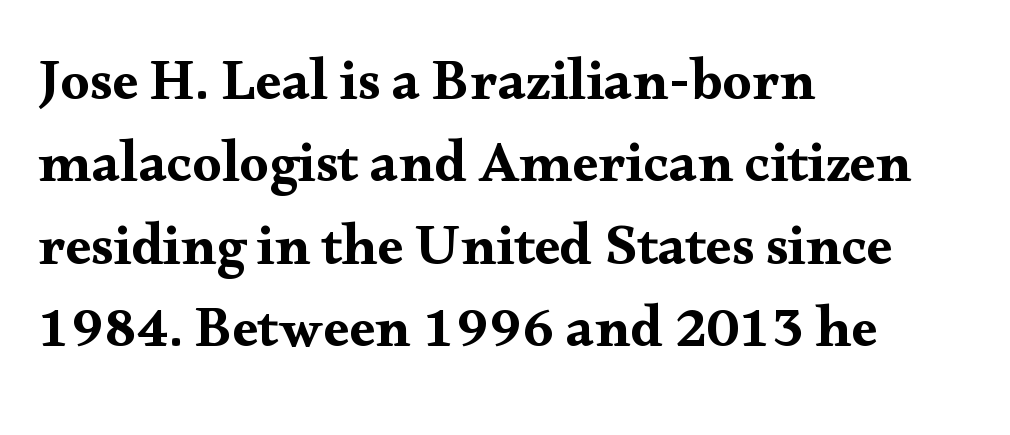
The image shows 58 px wide serif type, upright; set left-aligned, normal line spacing (1.42x), normal letter spacing, not underlined; medium stroke contrast and a small x-height.
